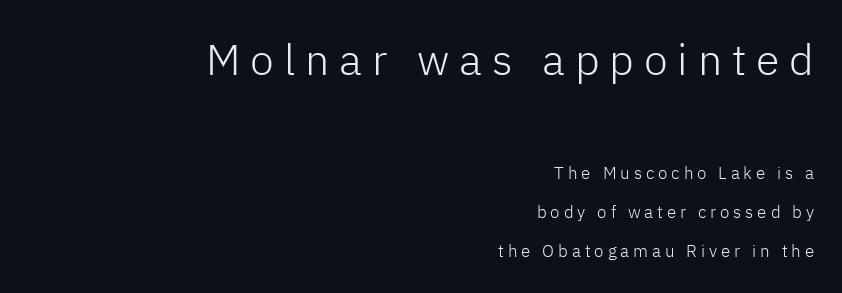
Stems here are at most as thick as an everyday book face. Each letter keeps its own natural width here, so spacing adapts to shape. Check where the strokes stop: nothing finishes them off — pure sans. The font's upright variant was chosen for this text.
